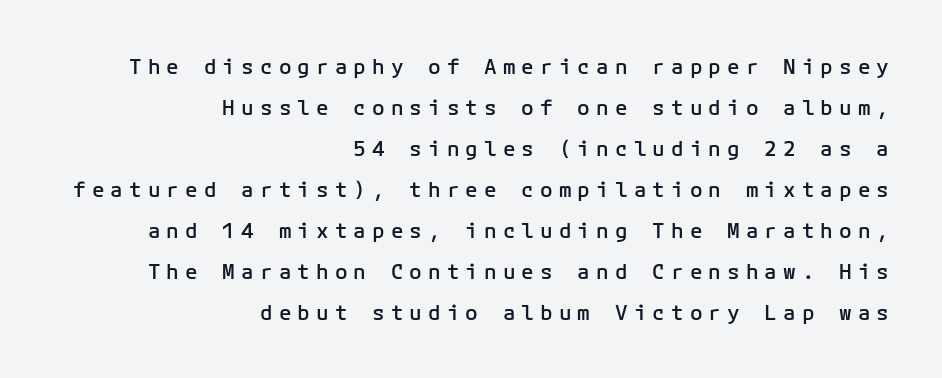
Beneath every word, the page is bare. Letter spacing: wide. A bit beefed up — I'd call it semibold rather than bold. Posture: straight, roman, zero tilt. This block would shrink considerably if given ordinary leading; it's expanded now.
